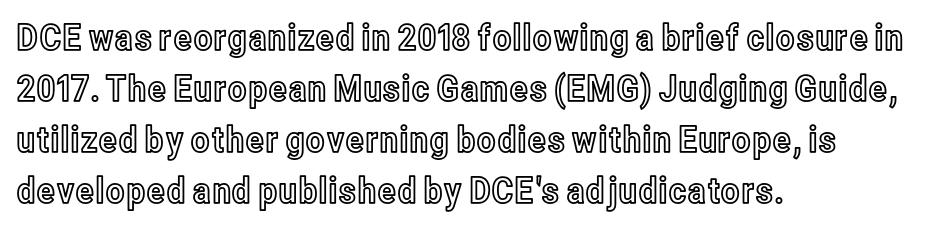
Each row of text sits above clean, open space. Each new line begins a customary step beneath the previous one. It's the straight-up-and-down kind of type. Spacing verdict: proportional, widths tailored to each character. The compositor pushed each line to the left boundary.
